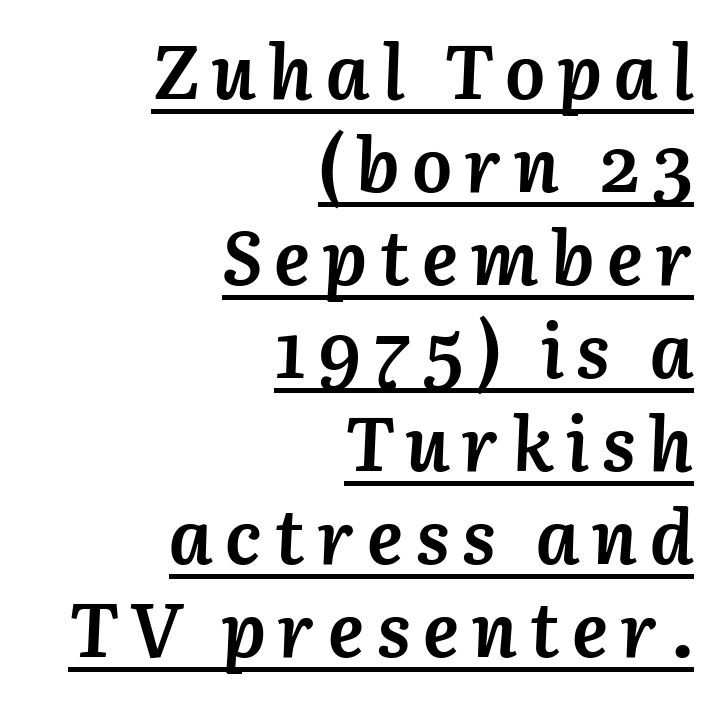
The image shows 75 px semibold type, italic (leaning right); set right-aligned, line spacing 1.24x, underlined; medium stroke contrast and a medium x-height.
